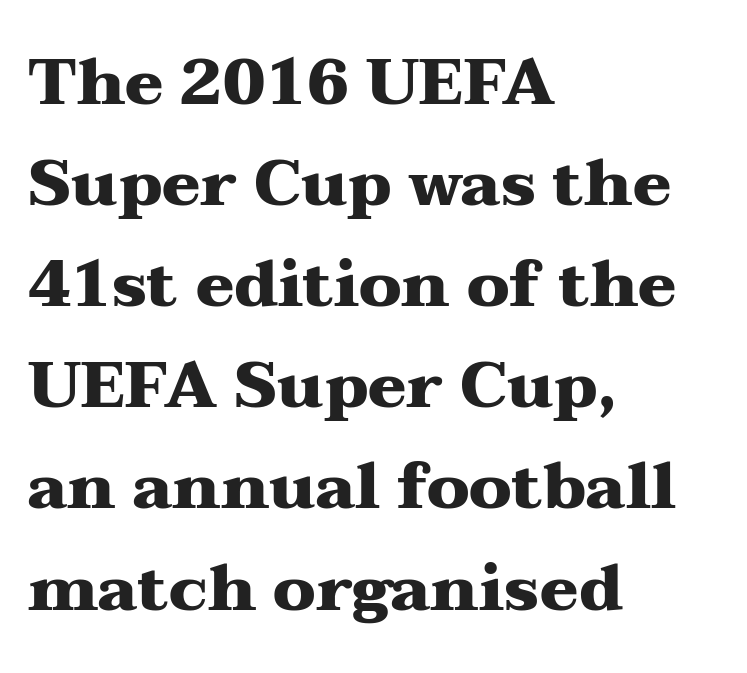
{"serif": "yes", "italic": "no", "bold": "yes", "weight": "heavy", "width": "wide", "stroke_contrast": "medium", "x_height": "medium", "monospaced": "no", "underline": "no", "align": "left", "line_spacing": "normal", "line_spacing_ratio": 1.58, "letter_spacing": "normal", "letter_spacing_em": 0.0, "glyph_px": 64}
